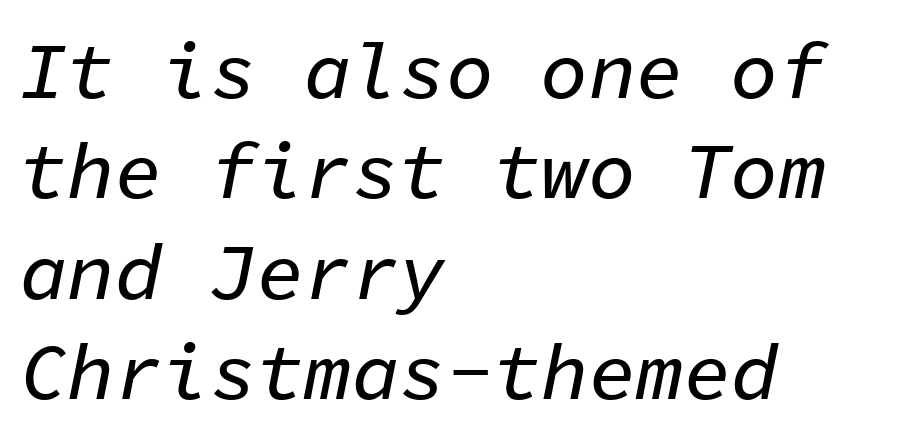
The image shows 79 px text type, italic (leaning right), monospaced; set left-aligned, normal line spacing (1.27x), normal letter spacing, not underlined; low stroke contrast and a medium x-height.
